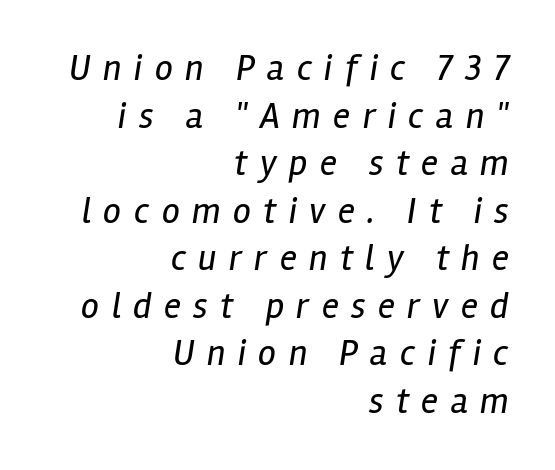
The image shows 36 px regular-weight, condensed type, italic (leaning right); set right-aligned, normal line spacing (1.32x), unusually wide letter spacing (+0.34 em), not underlined; low stroke contrast and a medium x-height.
